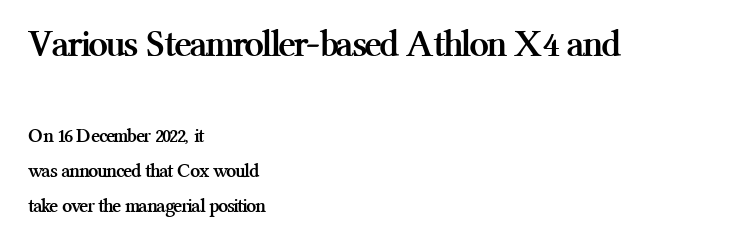
The image shows 39 px semibold serif type, upright; set left-aligned, line spacing 1.74x, normal letter spacing, not underlined; the first (top) block is 1.95x larger; medium stroke contrast and a medium x-height.
